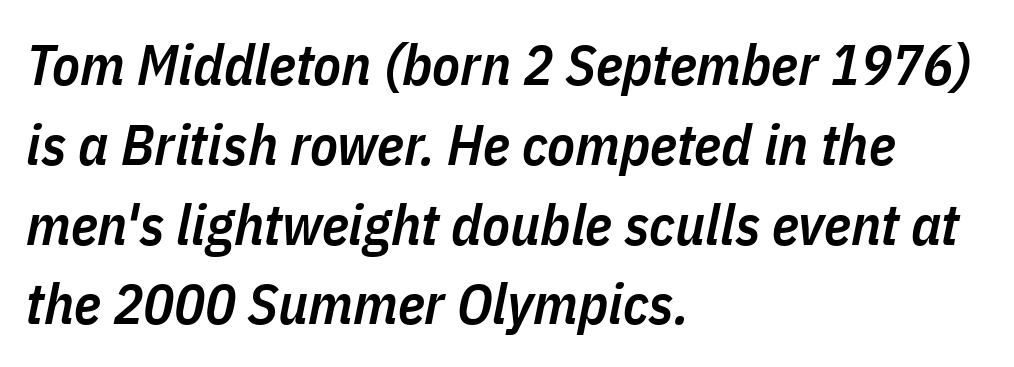
Spacing between characters is what you'd get straight out of the box. Here the designer chose a conventional face with non-uniform glyph widths. Glance below the letters and you will spot only blank space. Leading matches the norm, producing a regular column. I'd describe the lettering as semibold — firm but not a full bold. The lettering tilts uniformly, giving the passage an italic look.
